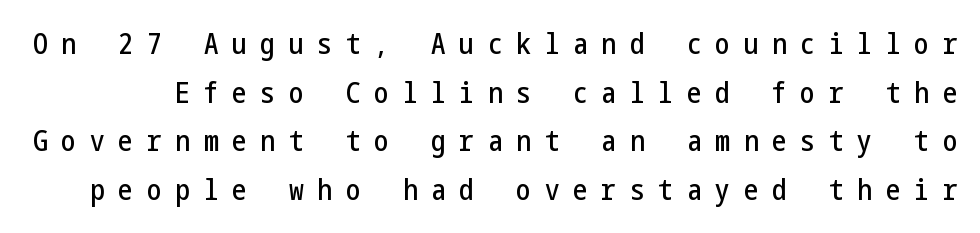
In terms of posture, this sample is upright. Font category for this specimen: sans-serif. Loose tracking; the words dissolve into strings of separated letters. Letters rest on an invisible, unmarked baseline. Regular leading.
